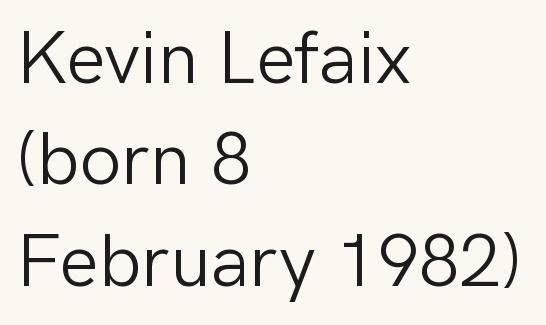
Q: Is the text bold? A: No.
Q: Is the text italic (slanted)? A: No, it is upright.
Q: Is the typeface a serif or a sans-serif typeface? A: Sans-serif.
Q: Is the text underlined? A: No.
Q: How is the paragraph aligned? A: Left-aligned.
Q: Is the spacing between letters normal or unusually wide? A: Normal.
Q: Is the spacing between lines tight, normal or loose? A: Normal.
Q: Width (condensed, normal, or wide)? A: Normal.
Q: Stroke contrast? A: Low.
Q: x-height? A: Medium.
Q: Monospaced? A: No.
